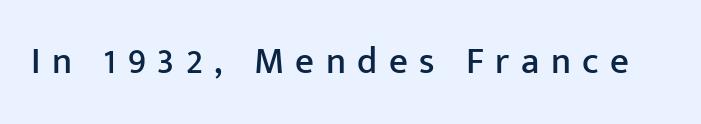
Q: Is the text italic (slanted)? A: No, it is upright.
Q: Is the typeface a serif or a sans-serif typeface? A: Sans-serif.
Q: Is the text underlined? A: No.
Q: Is the spacing between letters normal or unusually wide? A: Unusually wide.
Q: Width (condensed, normal, or wide)? A: Normal.
Q: Stroke contrast? A: Low.
Q: x-height? A: Medium.
Q: Monospaced? A: No.
